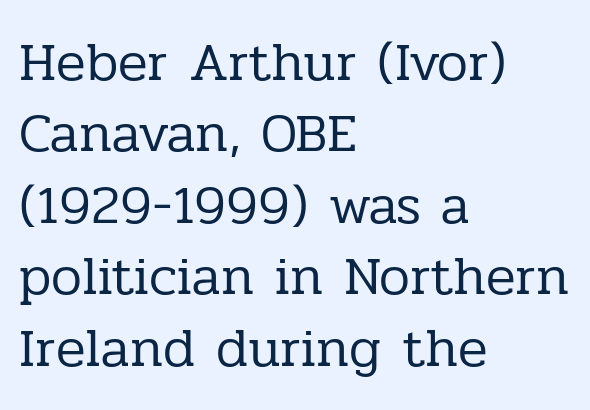
The image shows 55 px regular-weight serif type, upright; set left-aligned, normal line spacing (1.3x), normal letter spacing, not underlined; low stroke contrast and a medium x-height.
